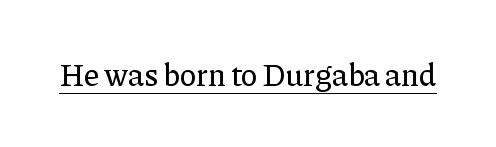
Q: Is the text italic (slanted)? A: No, it is upright.
Q: Is the typeface a serif or a sans-serif typeface? A: Serif.
Q: Is the text underlined? A: Yes.
Q: Is the spacing between letters normal or unusually wide? A: Normal.
Q: Width (condensed, normal, or wide)? A: Normal.
Q: Stroke contrast? A: Low.
Q: x-height? A: Medium.
Q: Monospaced? A: No.
